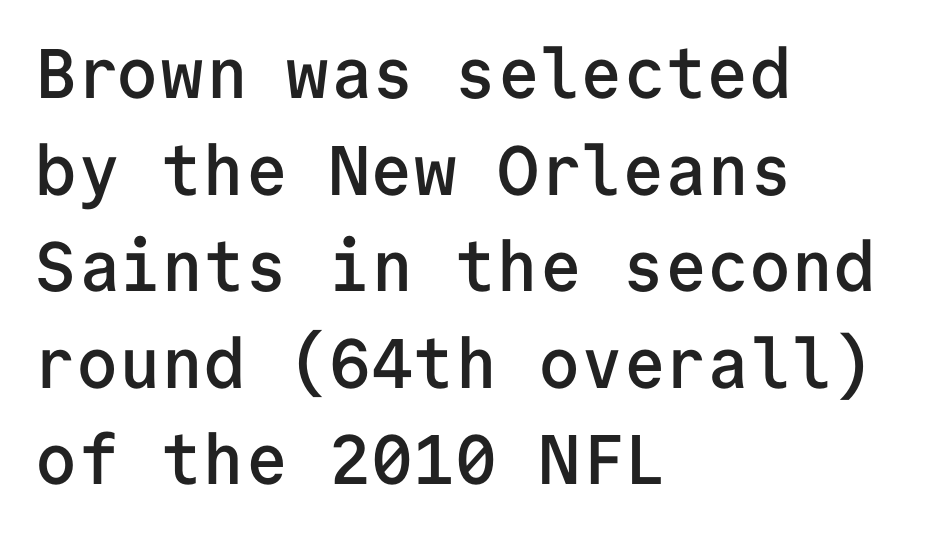
The image shows 70 px semibold sans-serif type, upright, monospaced; set left-aligned, normal line spacing (1.38x), normal letter spacing, not underlined; low stroke contrast and a medium x-height.
